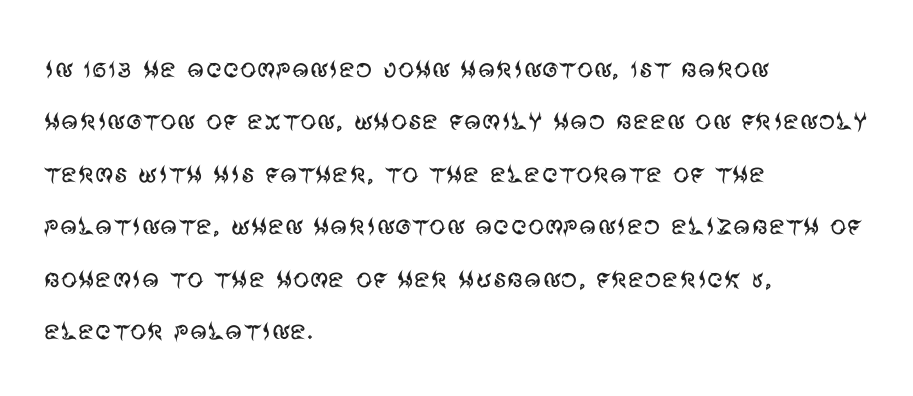
The image shows 33 px regular-weight sans-serif type, upright; set left-aligned, normal line spacing (1.59x), normal letter spacing, not underlined; medium stroke contrast and a large x-height.
